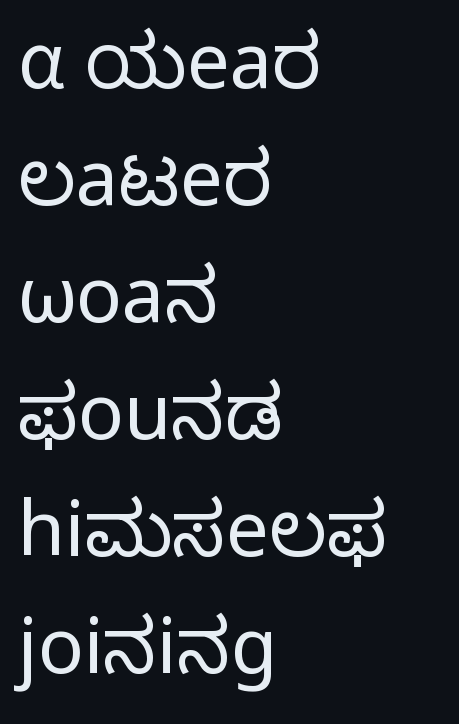
Q: Is the text bold? A: No.
Q: Is the text italic (slanted)? A: No, it is upright.
Q: Is the typeface a serif or a sans-serif typeface? A: Sans-serif.
Q: Is the text underlined? A: No.
Q: How is the paragraph aligned? A: Left-aligned.
Q: Is the spacing between letters normal or unusually wide? A: Normal.
Q: Is the spacing between lines tight, normal or loose? A: Normal.
Q: Width (condensed, normal, or wide)? A: Normal.
Q: Stroke contrast? A: Low.
Q: x-height? A: Medium.
Q: Monospaced? A: No.
